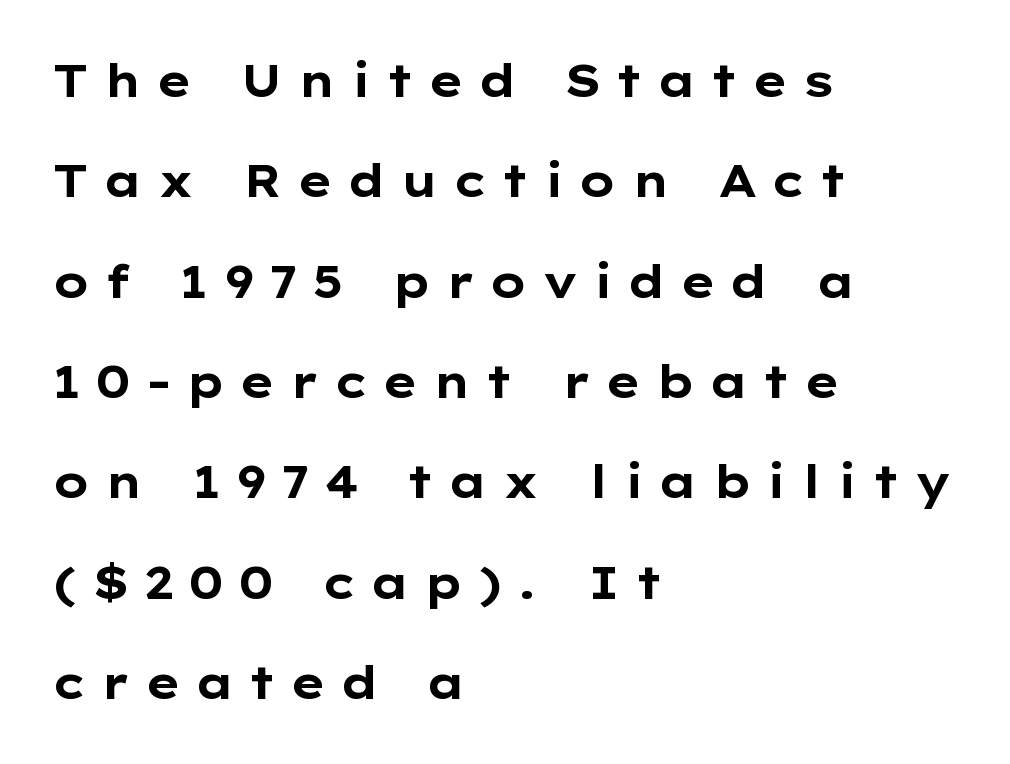
The image shows 45 px bold, wide sans-serif type, upright; set left-aligned, loose line spacing (2.23x), unusually wide letter spacing (+0.3 em), not underlined; low stroke contrast and a medium x-height.
